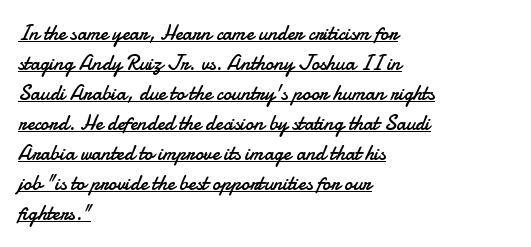
Q: Is the text bold? A: No.
Q: Is the text italic (slanted)? A: Yes.
Q: Is the text underlined? A: Yes.
Q: How is the paragraph aligned? A: Left-aligned.
Q: Is the spacing between letters normal or unusually wide? A: Normal.
Q: Is the spacing between lines tight, normal or loose? A: Normal.
